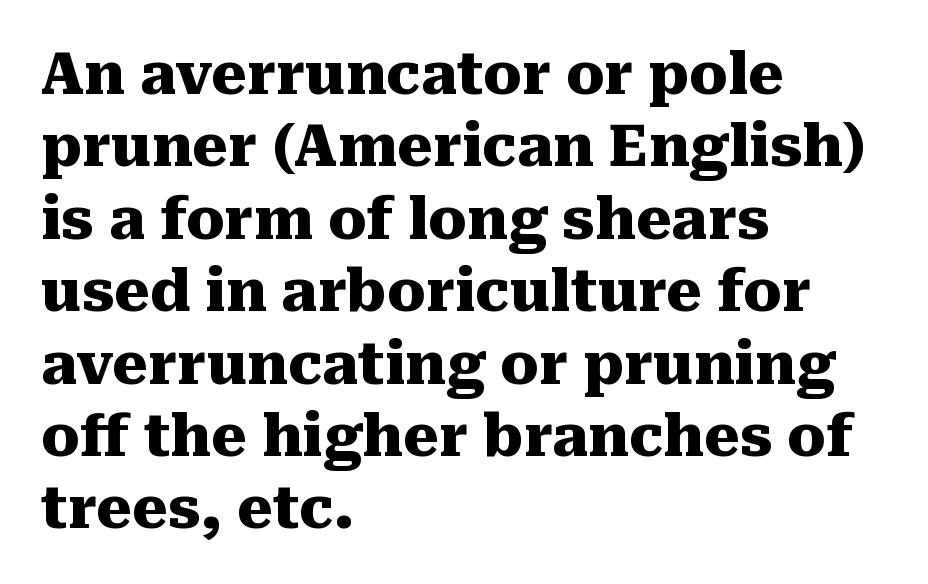
A typesetter would call this proportional, since set widths differ per character. What kind of face is this? One with serifs. These words are printed bold, with thick strokes throughout. Whoever set this chose a conventional vertical rhythm.
